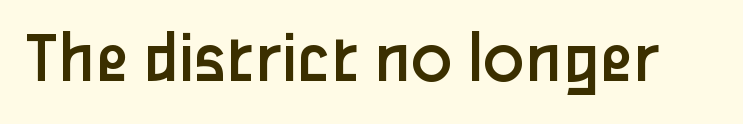
The image shows 75 px regular-weight sans-serif type, upright; set normal letter spacing, not underlined; low stroke contrast and a medium x-height.
